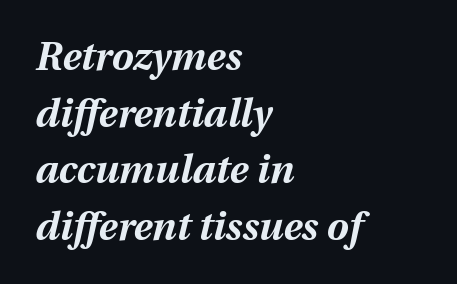
The image shows 39 px bold type, italic (leaning right); set left-aligned, normal line spacing (1.45x), normal letter spacing, not underlined; medium stroke contrast and a medium x-height.
